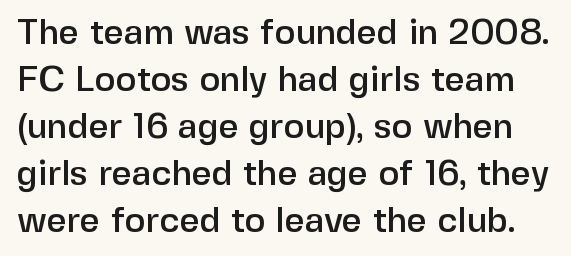
{"serif": "no", "italic": "no", "width": "normal", "stroke_contrast": "low", "x_height": "medium", "monospaced": "no", "underline": "no", "line_spacing": "normal", "line_spacing_ratio": 1.34, "letter_spacing": "normal", "letter_spacing_em": 0.0, "glyph_px": 35}
